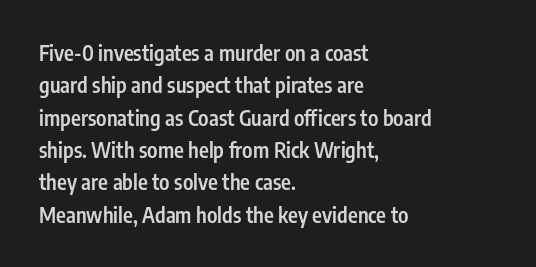
The image shows 21 px text type, upright; set left-aligned, normal line spacing (1.54x), normal letter spacing, not underlined.
